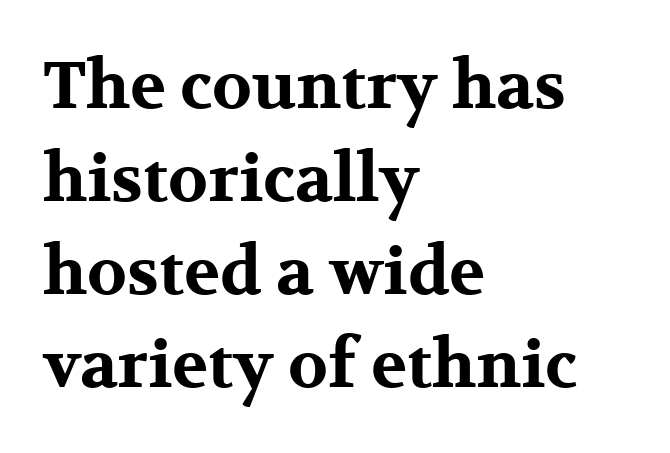
Q: Is the text bold? A: Yes.
Q: Is the text italic (slanted)? A: No, it is upright.
Q: Is the typeface a serif or a sans-serif typeface? A: Serif.
Q: Is the text underlined? A: No.
Q: How is the paragraph aligned? A: Left-aligned.
Q: Is the spacing between letters normal or unusually wide? A: Normal.
Q: Is the spacing between lines tight, normal or loose? A: Normal.
Q: Width (condensed, normal, or wide)? A: Wide.
Q: Stroke contrast? A: Medium.
Q: x-height? A: Medium.
Q: Monospaced? A: No.
